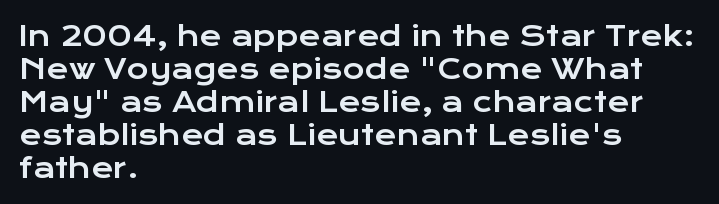
No extra tracking has been applied to these lines. Check the space under the baseline: it is left empty. The font's upright variant was chosen for this text. Casual observation: everything's shoved over to the left.
